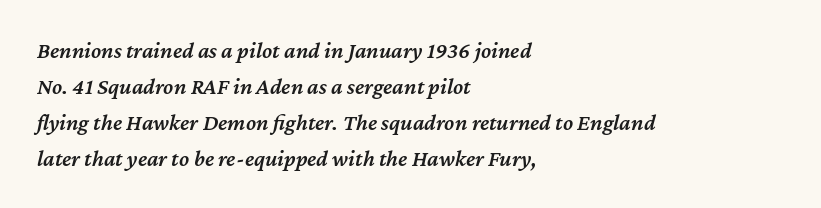
{"italic": "yes", "lean": "right", "slant_degrees": 12, "bold": "semi", "underline": "no", "align": "left", "line_spacing": "normal", "line_spacing_ratio": 1.56, "letter_spacing": "normal", "letter_spacing_em": 0.0, "glyph_px": 23}
